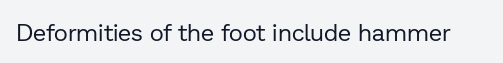
Q: Is the text bold? A: No.
Q: Is the text italic (slanted)? A: No, it is upright.
Q: Is the text underlined? A: No.
Q: Is the spacing between letters normal or unusually wide? A: Normal.
